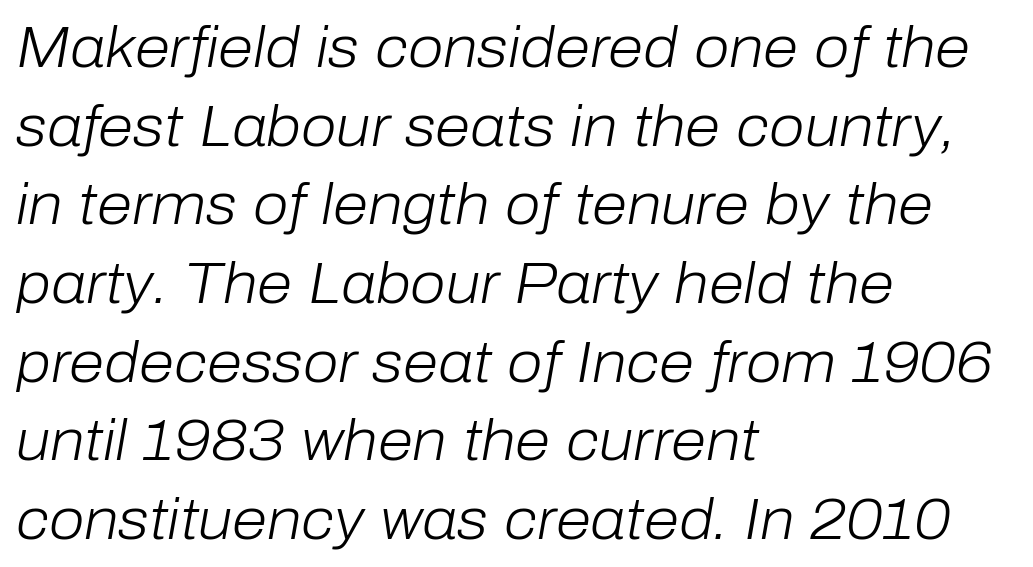
The image shows 57 px light type, italic (leaning right); set left-aligned, normal line spacing (1.38x), normal letter spacing, not underlined; low stroke contrast and a medium x-height.
